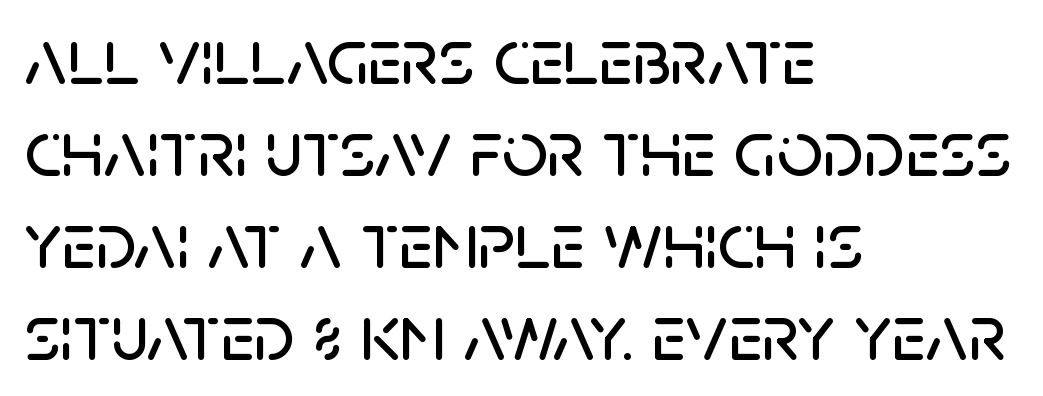
{"serif": "no", "italic": "no", "width": "normal", "stroke_contrast": "low", "x_height": "large", "monospaced": "no", "underline": "no", "align": "left", "line_spacing": "tight", "line_spacing_ratio": 1.15, "letter_spacing": "normal", "letter_spacing_em": 0.0, "glyph_px": 80}
